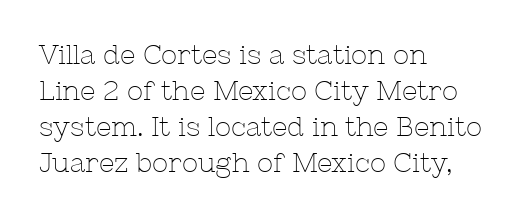
The image shows 27 px text type, upright; set left-aligned, normal line spacing (1.33x), normal letter spacing, not underlined.
